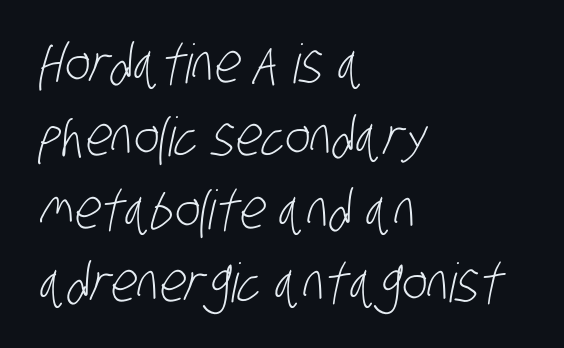
Q: Is the text bold? A: No.
Q: Is the typeface a serif or a sans-serif typeface? A: Sans-serif.
Q: Is the text underlined? A: No.
Q: How is the paragraph aligned? A: Left-aligned.
Q: Is the spacing between letters normal or unusually wide? A: Normal.
Q: Is the spacing between lines tight, normal or loose? A: Normal.
Q: Width (condensed, normal, or wide)? A: Condensed.
Q: Stroke contrast? A: Low.
Q: x-height? A: Large.
Q: Monospaced? A: No.
